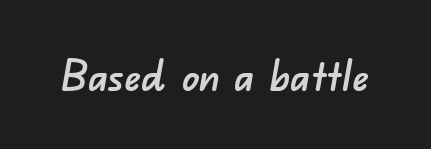
You could call the tracking neutral — neither tight nor loose. The face used here is a sans, in the tradition of grotesques and geometrics. Character widths vary here, with narrow letters taking less room than wide ones. Lines of text with bare space underneath.
